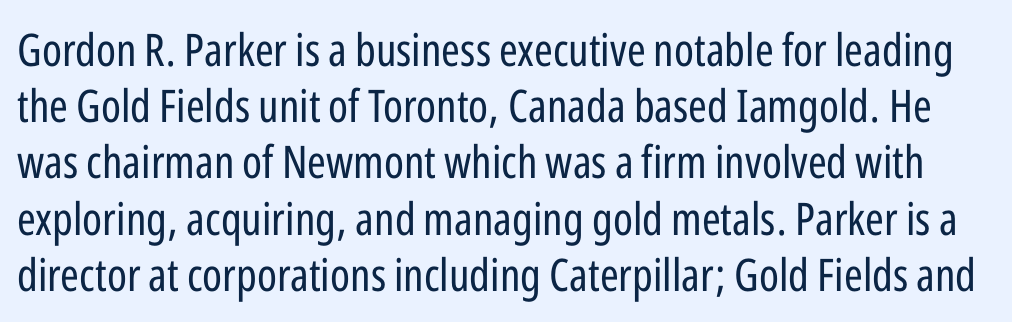
{"serif": "no", "italic": "no", "bold": "no", "weight": "regular", "width": "condensed", "stroke_contrast": "low", "x_height": "medium", "monospaced": "no", "underline": "no", "line_spacing": "normal", "line_spacing_ratio": 1.25, "letter_spacing": "normal", "letter_spacing_em": 0.0, "glyph_px": 45}
